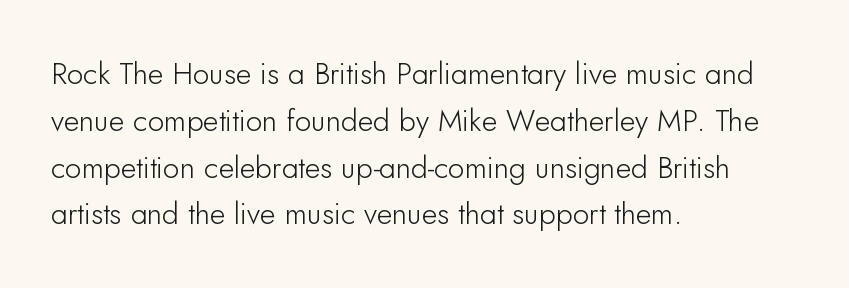
The image shows 30 px sans-serif type, upright; set left-aligned, normal line spacing (1.56x), normal letter spacing, not underlined; low stroke contrast and a small x-height.
